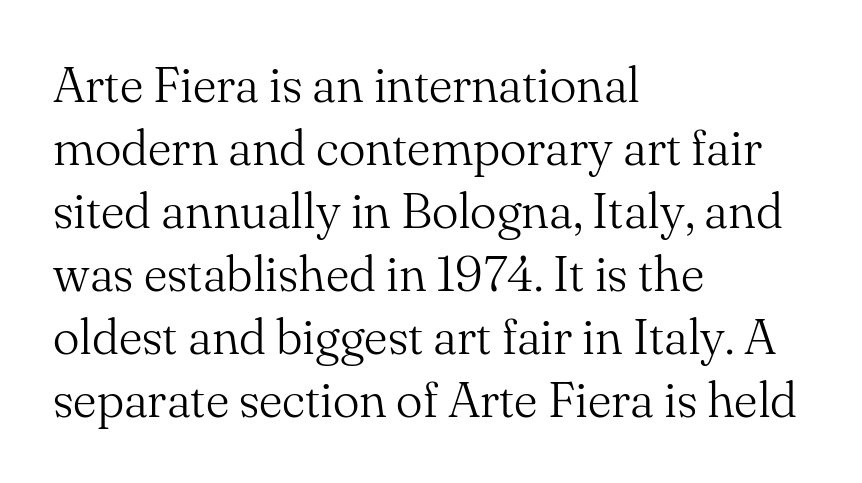
The image shows 50 px light serif type, upright; set left-aligned, normal line spacing (1.26x), normal letter spacing, not underlined; medium stroke contrast and a small x-height.
